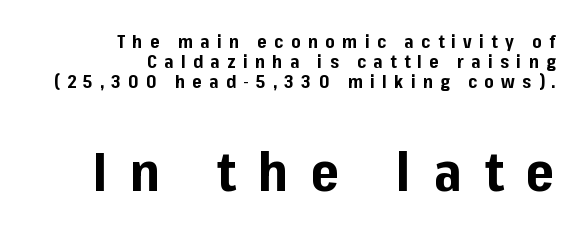
Ordinary non-slanted type is in use. The area under the type is left untouched. Letterform terminals end flat and unadorned throughout the passage. Glyph-to-glyph distance is far greater than everyday printed text. Line ends are locked; line starts wander. The rendering enlarges the type as you move from the upper chunk to the lower.
